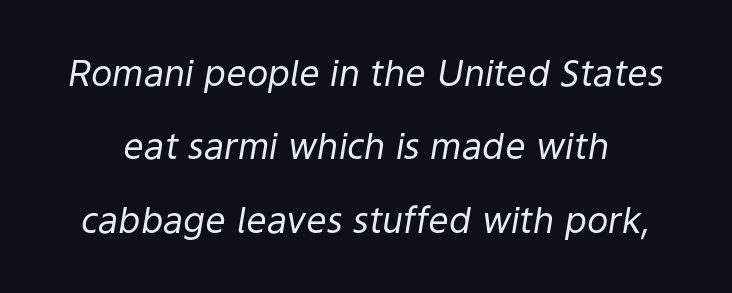
Q: Is the text bold? A: No.
Q: Is the text italic (slanted)? A: Yes, it leans right by about 9 degrees.
Q: Is the text underlined? A: No.
Q: Is the spacing between letters normal or unusually wide? A: Normal.
Q: Is the spacing between lines tight, normal or loose? A: Loose.
Q: Width (condensed, normal, or wide)? A: Normal.
Q: Stroke contrast? A: Low.
Q: x-height? A: Medium.
Q: Monospaced? A: No.
